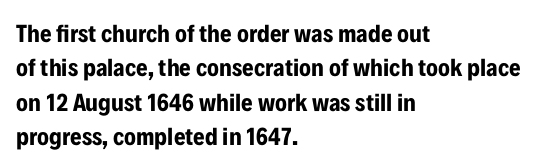
The image shows 25 px bold type, upright; set left-aligned, normal line spacing (1.38x), normal letter spacing, not underlined.
